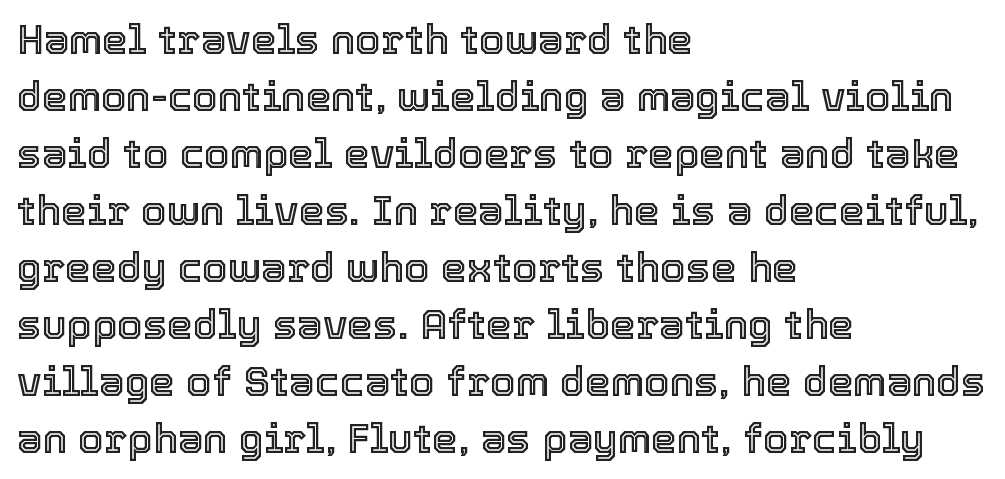
Q: Is the text italic (slanted)? A: No, it is upright.
Q: Is the text underlined? A: No.
Q: How is the paragraph aligned? A: Left-aligned.
Q: Is the spacing between letters normal or unusually wide? A: Normal.
Q: Is the spacing between lines tight, normal or loose? A: Normal.
Q: Width (condensed, normal, or wide)? A: Normal.
Q: x-height? A: Medium.
Q: Monospaced? A: No.
